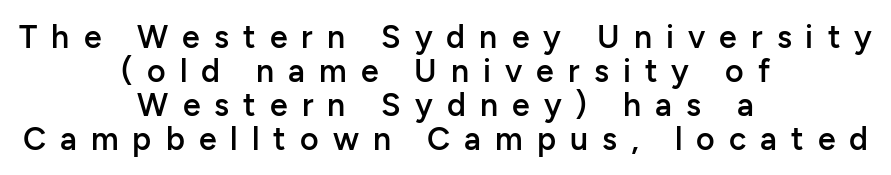
Q: Is the text bold? A: Semi-bold.
Q: Is the text italic (slanted)? A: No, it is upright.
Q: Is the typeface a serif or a sans-serif typeface? A: Sans-serif.
Q: Is the text underlined? A: No.
Q: How is the paragraph aligned? A: Centered.
Q: Is the spacing between letters normal or unusually wide? A: Unusually wide.
Q: Is the spacing between lines tight, normal or loose? A: Tight.
Q: Width (condensed, normal, or wide)? A: Normal.
Q: Stroke contrast? A: Low.
Q: x-height? A: Medium.
Q: Monospaced? A: No.
